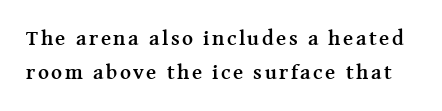
The image shows 21 px bold type, upright; set normal line spacing (1.6x), not underlined.
